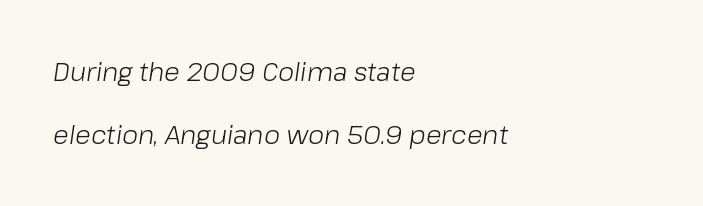
The image shows 26 px text type, italic (leaning right); set left-aligned, loose line spacing (2.43x), normal letter spacing, not underlined.
